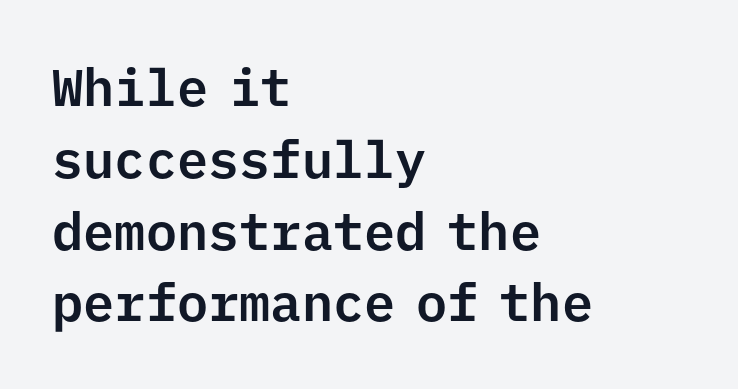
The image shows 52 px sans-serif type, upright, monospaced; set left-aligned, normal line spacing (1.38x), normal letter spacing, not underlined; low stroke contrast and a medium x-height.
